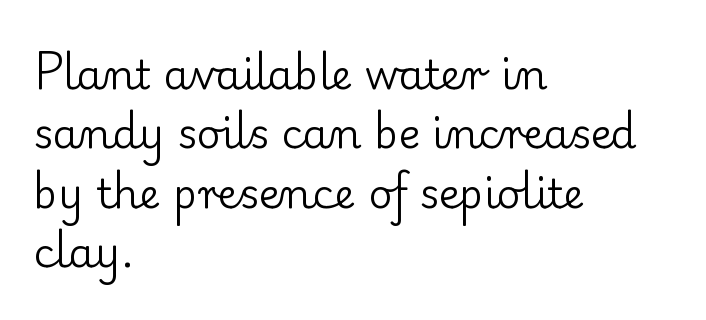
Q: Is the text bold? A: No.
Q: Is the text italic (slanted)? A: No, it is upright.
Q: Is the typeface a serif or a sans-serif typeface? A: Serif.
Q: Is the text underlined? A: No.
Q: How is the paragraph aligned? A: Left-aligned.
Q: Is the spacing between letters normal or unusually wide? A: Normal.
Q: Is the spacing between lines tight, normal or loose? A: Normal.
Q: Width (condensed, normal, or wide)? A: Normal.
Q: Stroke contrast? A: Low.
Q: x-height? A: Small.
Q: Monospaced? A: No.
